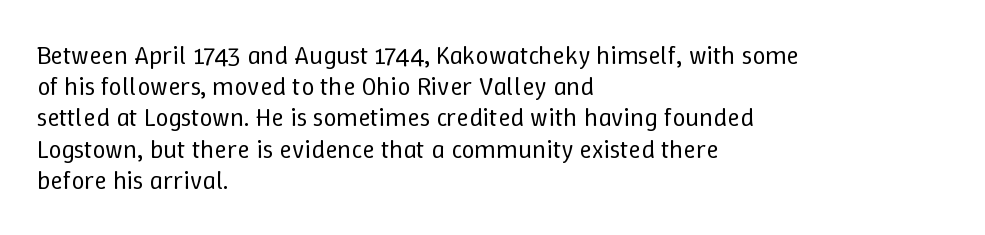
The image shows 26 px text type, upright; set left-aligned, line spacing 1.2x, normal letter spacing, not underlined.
